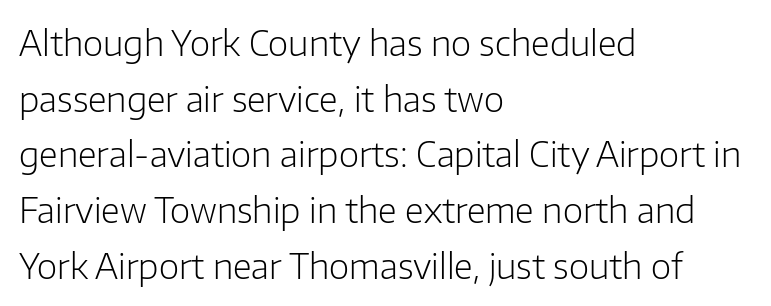
Check under the words: just untouched page. Stroke terminals: plain, sans-serif. Characters follow at the spacing the type designer built in. Stems here are at most as thick as an everyday book face.
